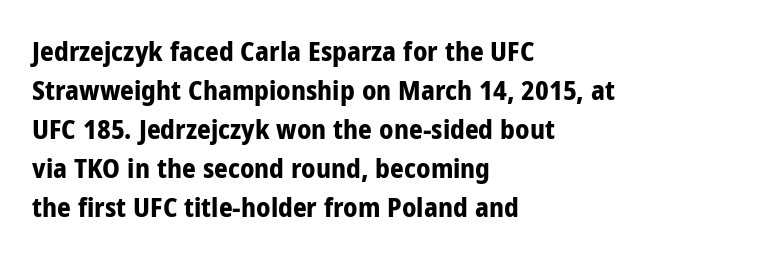
The image shows 27 px bold type, upright; set left-aligned, normal line spacing (1.44x), normal letter spacing, not underlined.
